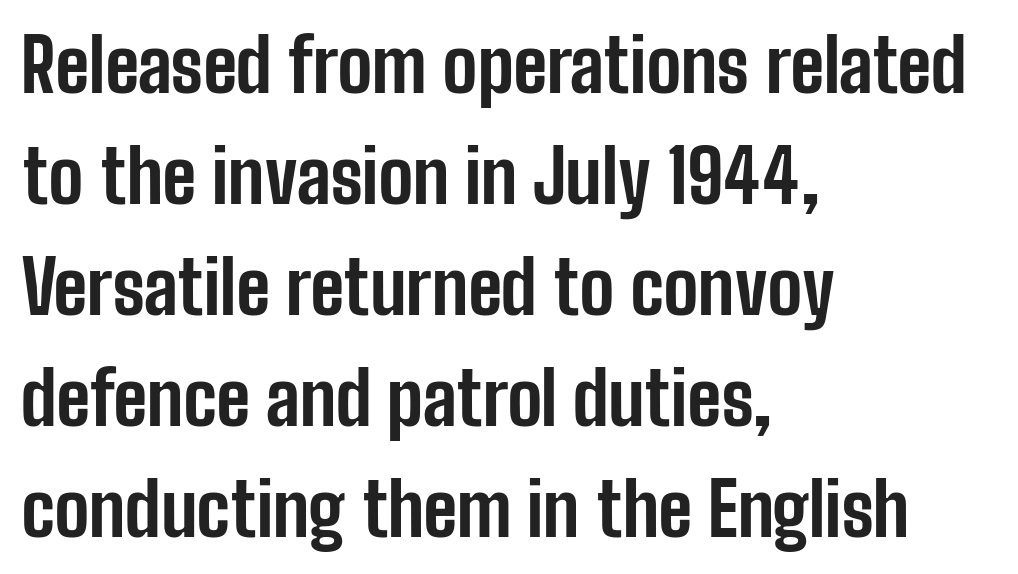
Q: Is the text bold? A: Yes.
Q: Is the text italic (slanted)? A: No, it is upright.
Q: Is the typeface a serif or a sans-serif typeface? A: Sans-serif.
Q: Is the text underlined? A: No.
Q: How is the paragraph aligned? A: Left-aligned.
Q: Is the spacing between letters normal or unusually wide? A: Normal.
Q: Is the spacing between lines tight, normal or loose? A: Normal.
Q: Width (condensed, normal, or wide)? A: Condensed.
Q: Stroke contrast? A: Low.
Q: x-height? A: Medium.
Q: Monospaced? A: No.
